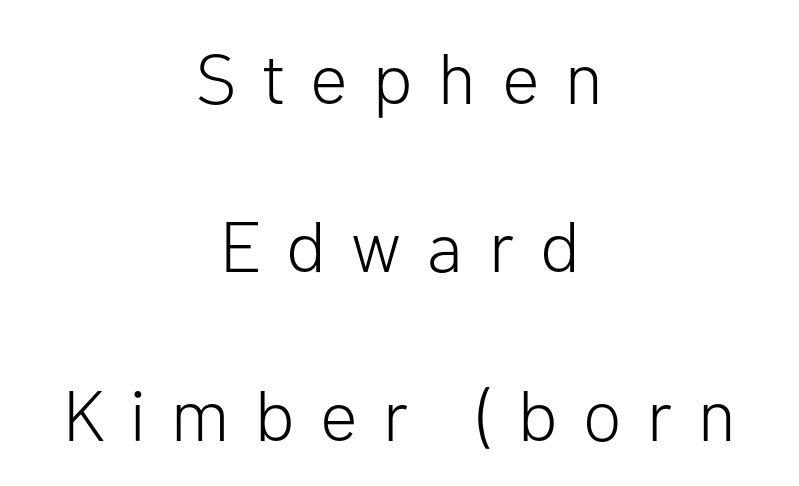
The image shows 71 px light sans-serif type, upright; set centered, loose line spacing (2.37x), unusually wide letter spacing (+0.36 em), not underlined; low stroke contrast and a medium x-height.
